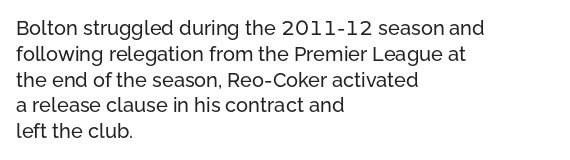
Q: Is the text italic (slanted)? A: No, it is upright.
Q: Is the text underlined? A: No.
Q: How is the paragraph aligned? A: Left-aligned.
Q: Is the spacing between letters normal or unusually wide? A: Normal.
Q: Is the spacing between lines tight, normal or loose? A: Normal.
